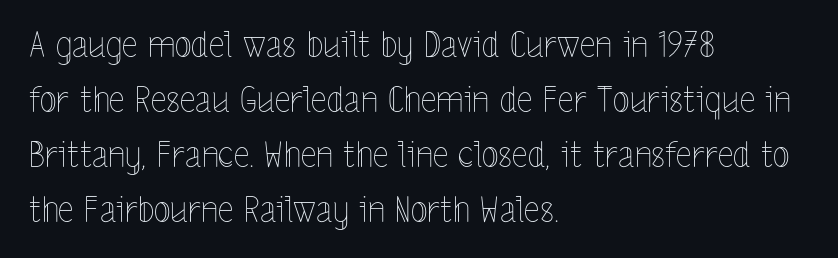
Q: Is the text bold? A: No.
Q: Is the text italic (slanted)? A: No, it is upright.
Q: Is the text underlined? A: No.
Q: How is the paragraph aligned? A: Left-aligned.
Q: Is the spacing between letters normal or unusually wide? A: Normal.
Q: Is the spacing between lines tight, normal or loose? A: Normal.
Q: Width (condensed, normal, or wide)? A: Condensed.
Q: x-height? A: Medium.
Q: Monospaced? A: No.
